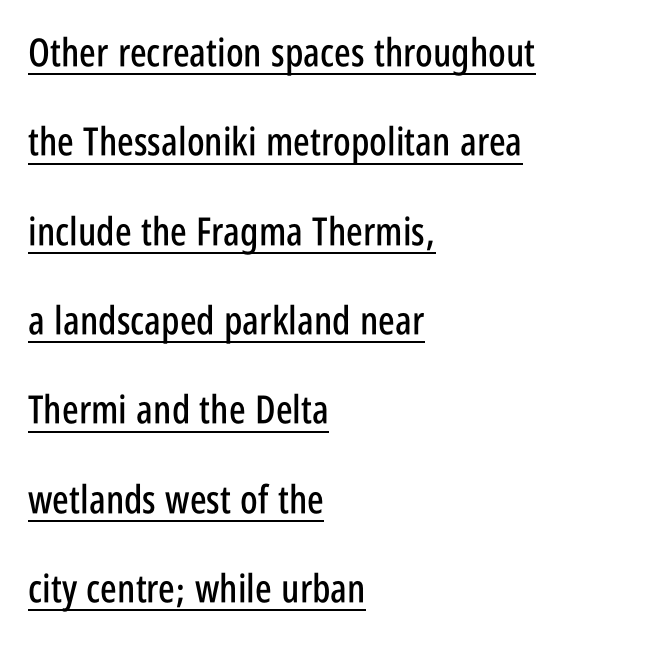
The image shows 39 px condensed sans-serif type, upright; set left-aligned, loose line spacing (2.29x), normal letter spacing, underlined; low stroke contrast and a large x-height.
